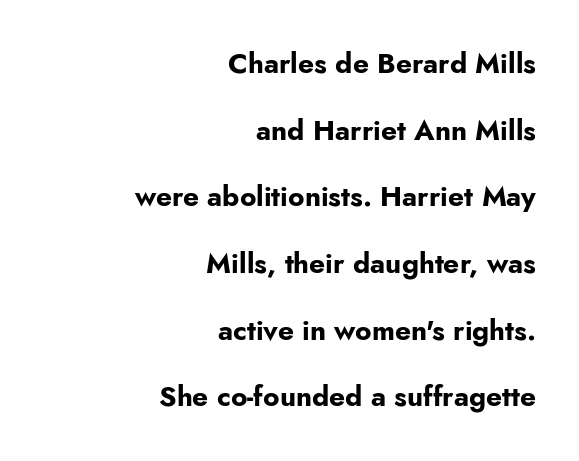
{"serif": "no", "italic": "no", "bold": "yes", "weight": "bold", "width": "normal", "stroke_contrast": "low", "x_height": "small", "monospaced": "no", "underline": "no", "align": "right", "line_spacing": "loose", "line_spacing_ratio": 2.38, "letter_spacing": "normal", "letter_spacing_em": 0.0, "glyph_px": 28}
